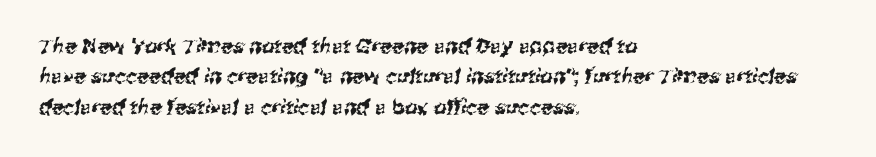
{"underline": "no", "align": "left", "line_spacing": "normal", "line_spacing_ratio": 1.52, "letter_spacing": "normal", "letter_spacing_em": 0.0, "glyph_px": 20}
